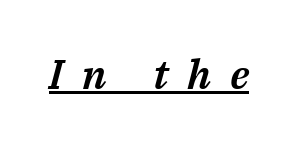
{"italic": "yes", "lean": "right", "slant_degrees": 14, "width": "normal", "stroke_contrast": "medium", "x_height": "medium", "monospaced": "no", "underline": "yes", "letter_spacing": "wide", "letter_spacing_em": 0.46, "glyph_px": 41}
